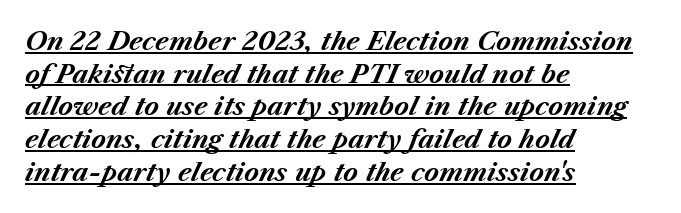
Q: Is the text bold? A: Yes.
Q: Is the text italic (slanted)? A: Yes, it leans right by about 23 degrees.
Q: Is the text underlined? A: Yes.
Q: How is the paragraph aligned? A: Left-aligned.
Q: Is the spacing between letters normal or unusually wide? A: Normal.
Q: Is the spacing between lines tight, normal or loose? A: Normal.
